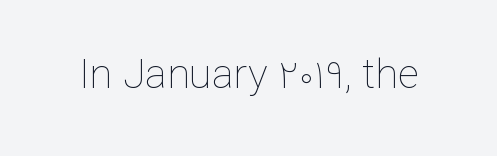
{"italic": "no", "bold": "no", "weight": "thin", "width": "normal", "stroke_contrast": "low", "x_height": "medium", "monospaced": "no", "underline": "no", "letter_spacing": "normal", "letter_spacing_em": 0.0, "glyph_px": 41}
